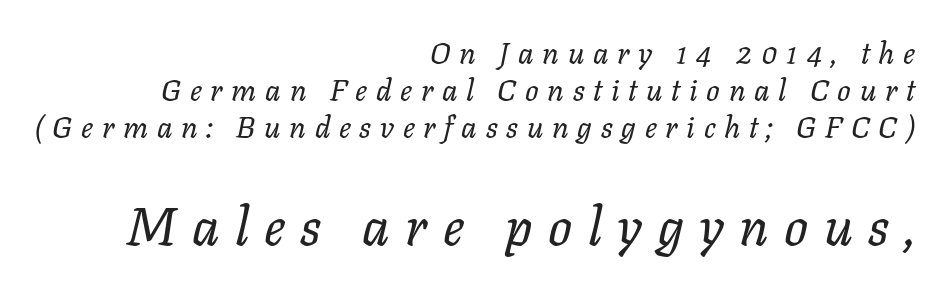
The image shows 53 px regular-weight type, italic (leaning right); set right-aligned, line spacing 1.23x, unusually wide letter spacing (+0.29 em), not underlined; the second (bottom) block is 1.77x larger; low stroke contrast and a medium x-height.
